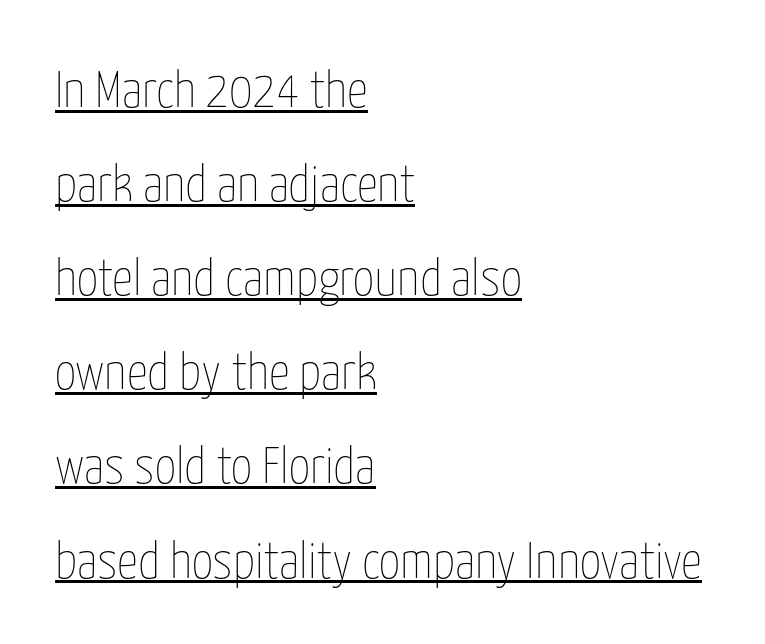
{"italic": "no", "bold": "no", "weight": "thin", "width": "condensed", "stroke_contrast": "low", "x_height": "medium", "monospaced": "no", "underline": "yes", "align": "left", "line_spacing_ratio": 1.81, "letter_spacing": "normal", "letter_spacing_em": 0.0, "glyph_px": 52}
